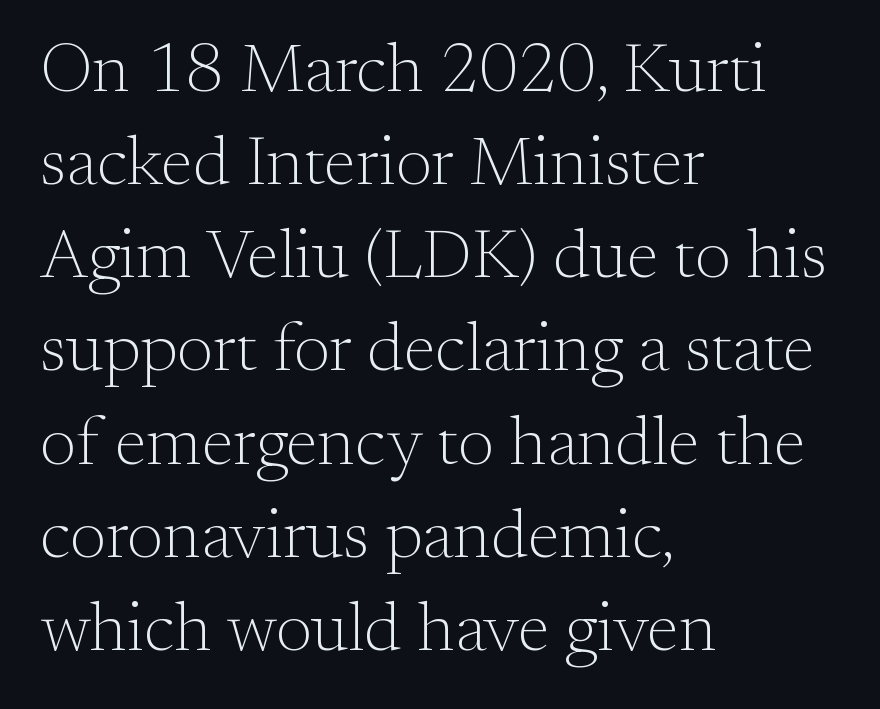
Q: Is the text bold? A: No.
Q: Is the text italic (slanted)? A: No, it is upright.
Q: Is the typeface a serif or a sans-serif typeface? A: Serif.
Q: Is the text underlined? A: No.
Q: How is the paragraph aligned? A: Left-aligned.
Q: Is the spacing between letters normal or unusually wide? A: Normal.
Q: Is the spacing between lines tight, normal or loose? A: Normal.
Q: Width (condensed, normal, or wide)? A: Normal.
Q: Stroke contrast? A: Medium.
Q: x-height? A: Small.
Q: Monospaced? A: No.
